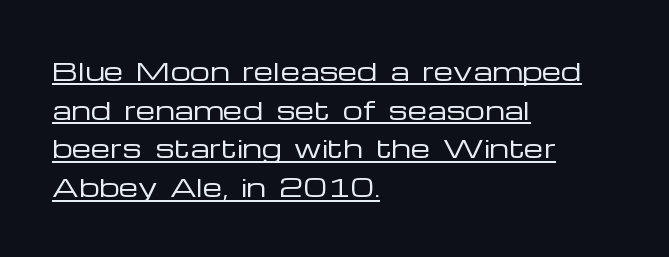
The image shows 25 px text type, upright; set left-aligned, normal line spacing (1.55x), normal letter spacing, underlined.
